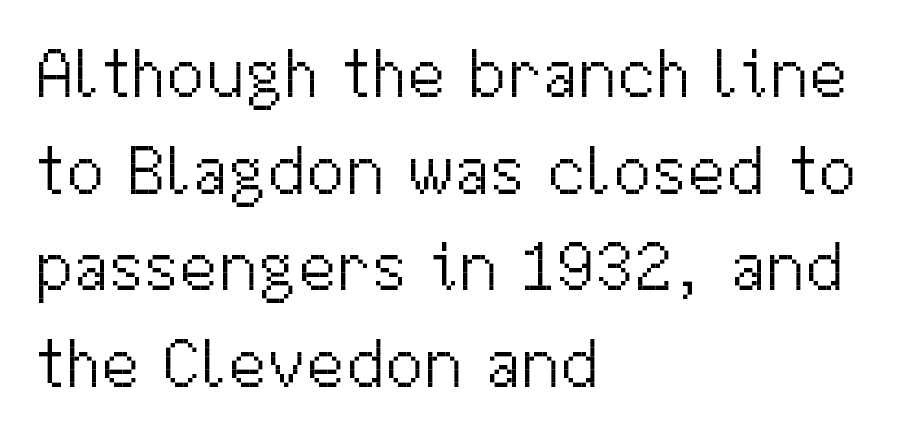
The image shows 70 px light sans-serif type, upright; set left-aligned, normal line spacing (1.38x), normal letter spacing, not underlined; medium stroke contrast and a medium x-height.
